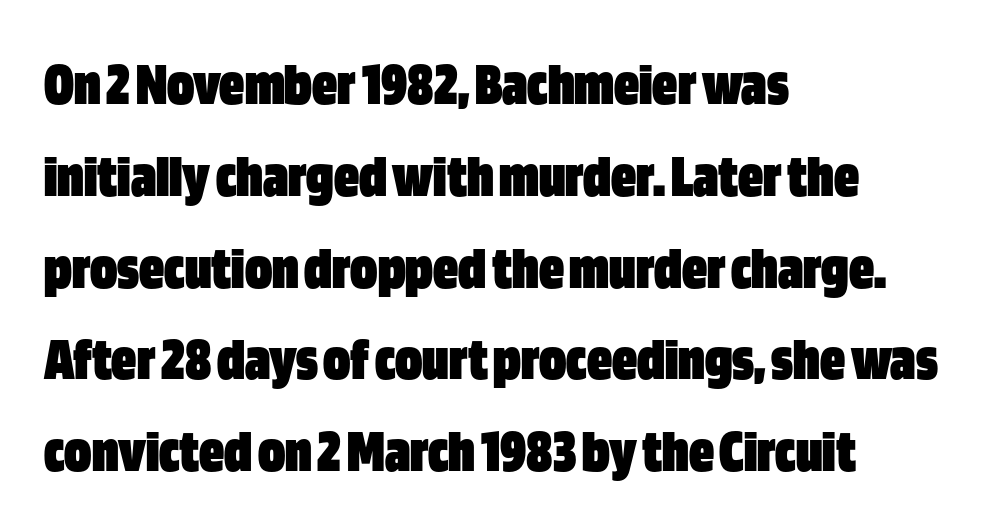
On the weight axis this lands at bold, roughly 700. Typeset ragged right — the left edge is the straight one. This rendering employs a face without finishing strokes, i.e., a sans-serif. Bare-footed words on every line. The specimen reads as upright at a glance. Each word holds together tightly as a unit, with standard inter-letter gaps.
